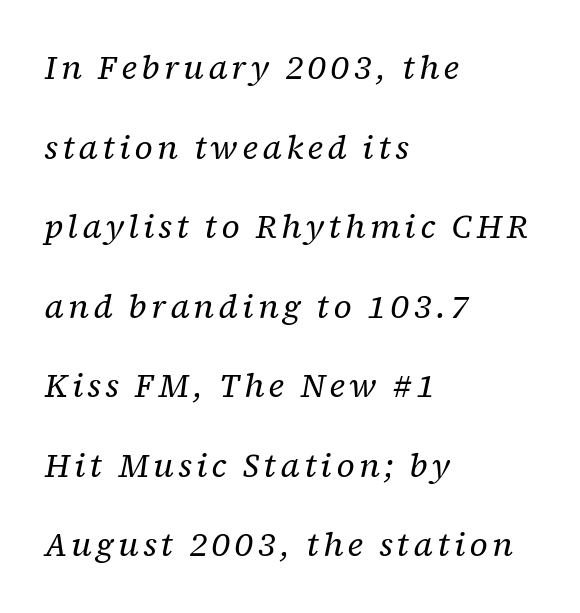
Caption: face not bold, strokes unweighted. The words here are not underlined. You could not count columns in this text — the font is proportionally spaced. The typeface chosen for these lines features serifs.
